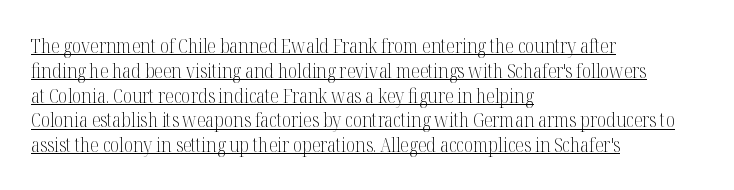
{"italic": "no", "bold": "no", "underline": "yes", "align": "left", "line_spacing_ratio": 1.24, "letter_spacing": "normal", "letter_spacing_em": 0.0, "glyph_px": 20}
